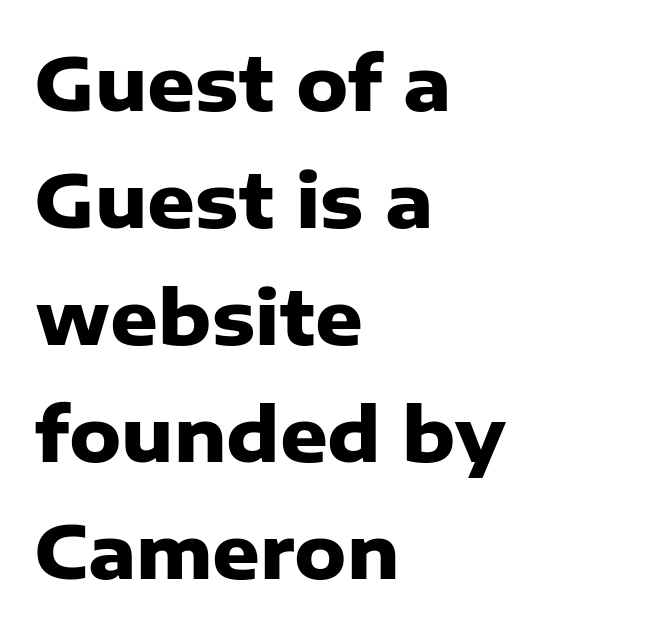
Q: Is the text bold? A: Yes.
Q: Is the text italic (slanted)? A: No, it is upright.
Q: Is the typeface a serif or a sans-serif typeface? A: Sans-serif.
Q: Is the text underlined? A: No.
Q: How is the paragraph aligned? A: Left-aligned.
Q: Is the spacing between letters normal or unusually wide? A: Normal.
Q: Is the spacing between lines tight, normal or loose? A: Normal.
Q: Width (condensed, normal, or wide)? A: Normal.
Q: Stroke contrast? A: Low.
Q: x-height? A: Medium.
Q: Monospaced? A: No.
